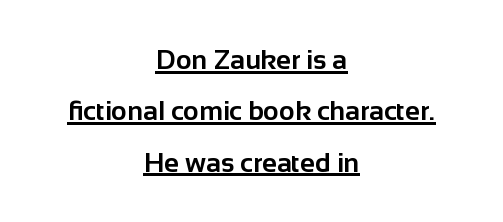
Tracking here is standard; glyphs follow each other at the usual distance. The specimen includes a rule beneath the text block's lines. Does the leading feel generous? Absolutely, it's lavish. One-word summary of the alignment: center. On the weight axis this lands at bold, roughly 700.
